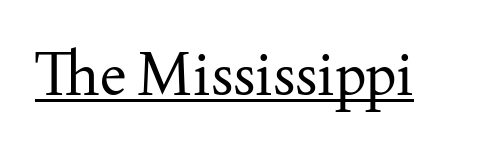
{"serif": "yes", "italic": "no", "bold": "no", "weight": "regular", "width": "normal", "stroke_contrast": "medium", "x_height": "small", "monospaced": "no", "underline": "yes", "letter_spacing": "normal", "letter_spacing_em": 0.0, "glyph_px": 60}
